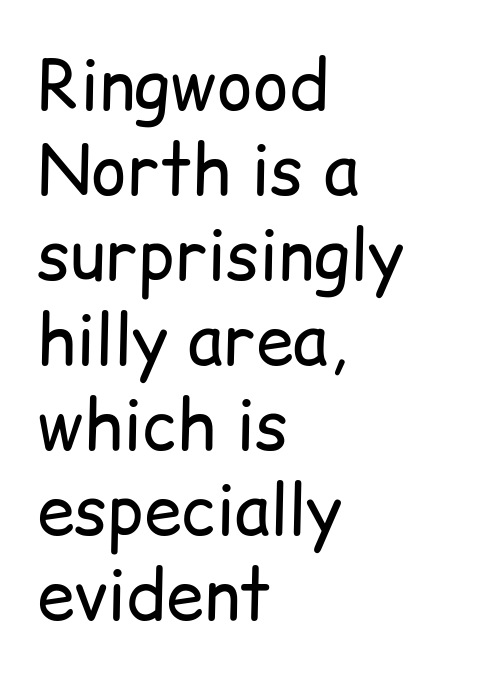
{"serif": "no", "italic": "no", "bold": "no", "weight": "regular", "width": "normal", "stroke_contrast": "low", "x_height": "medium", "monospaced": "no", "underline": "no", "align": "left", "line_spacing": "normal", "line_spacing_ratio": 1.25, "letter_spacing": "normal", "letter_spacing_em": 0.0, "glyph_px": 68}
